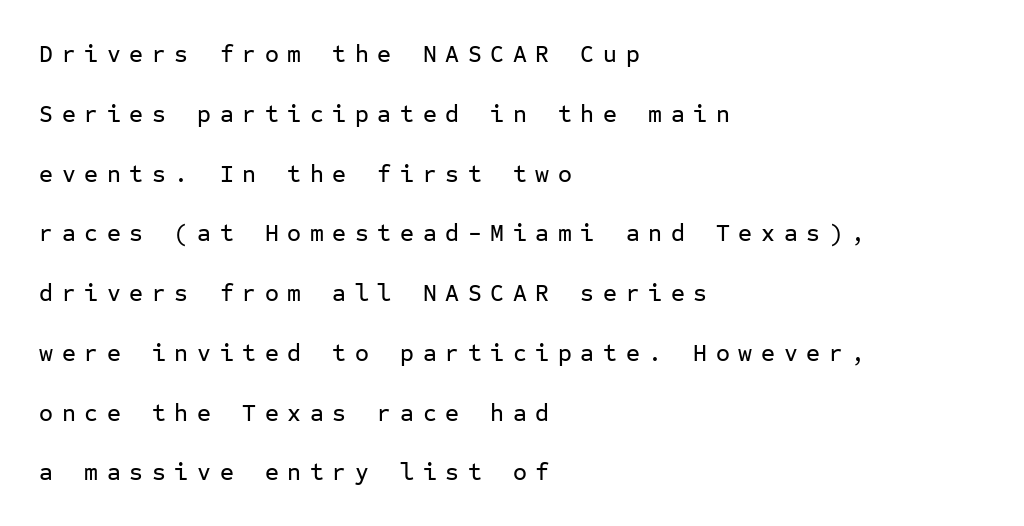
Any mark beneath the type? The region is blank. The space between consecutive lines is lavish. No italicization has been applied; the sample stays upright. Left-aligned paragraph, ragged on the right. The letters are spread apart with noticeably loose tracking.
